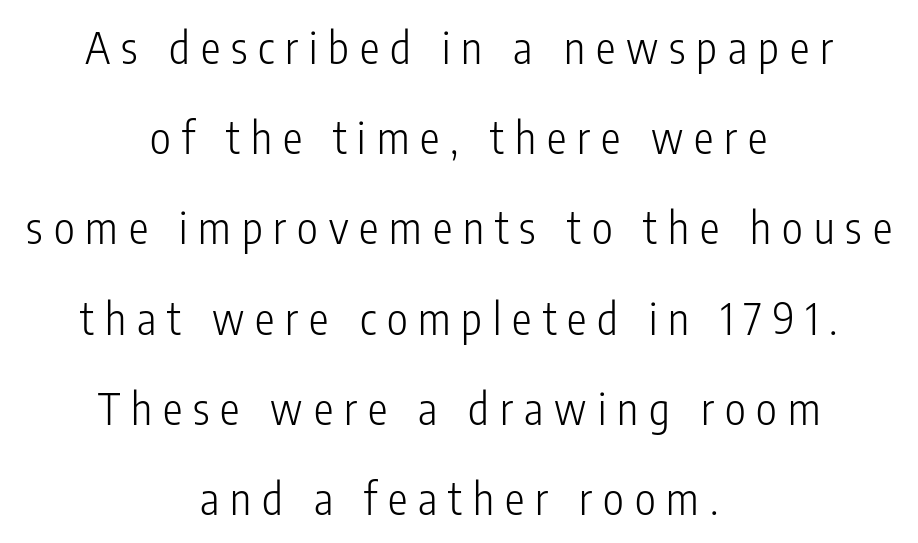
Q: Is the text bold? A: No.
Q: Is the text italic (slanted)? A: No, it is upright.
Q: Is the typeface a serif or a sans-serif typeface? A: Sans-serif.
Q: Is the text underlined? A: No.
Q: How is the paragraph aligned? A: Centered.
Q: Is the spacing between letters normal or unusually wide? A: Unusually wide.
Q: Is the spacing between lines tight, normal or loose? A: Loose.
Q: Width (condensed, normal, or wide)? A: Condensed.
Q: Stroke contrast? A: Low.
Q: x-height? A: Medium.
Q: Monospaced? A: No.
